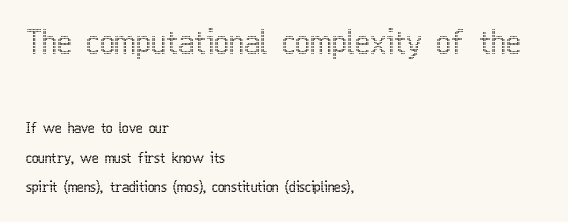
Observe the ordinary spacing: letters are neighbours, not strangers. Each line starts at the same left margin while the right side varies. The specimen omits any rule beneath the text block's lines. Quick note: interline space is abundant. Each letter keeps its own natural width here, so spacing adapts to shape.
